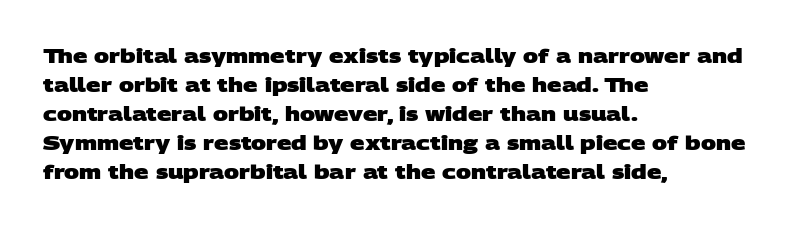
There is no visible air inserted between adjacent glyphs. A clean baseline with only descenders dipping below it. A normal amount of white space separates one row of letters from the next. Left-aligned paragraph, ragged on the right.
